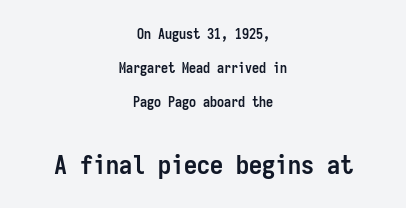
Note: smaller setting up top, larger setting below. Compared with typical paragraphs, the rows here are farther apart. When letters stand straight like this, we call the style roman or upright. Bold? Absolutely — the strokes are thick and heavy. Observe the ordinary spacing: letters are neighbours, not strangers.
